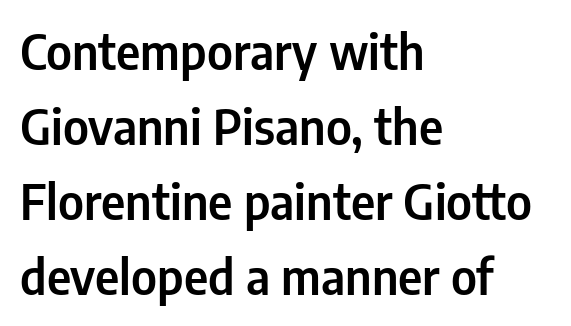
The image shows 48 px condensed sans-serif type, upright; set left-aligned, normal line spacing (1.56x), normal letter spacing, not underlined; low stroke contrast and a medium x-height.
